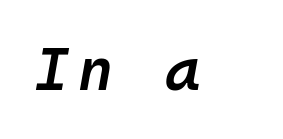
Q: Is the text bold? A: Semi-bold.
Q: Is the text italic (slanted)? A: Yes, it leans right by about 10 degrees.
Q: Is the text underlined? A: No.
Q: Width (condensed, normal, or wide)? A: Normal.
Q: Stroke contrast? A: Low.
Q: x-height? A: Medium.
Q: Monospaced? A: Yes.
